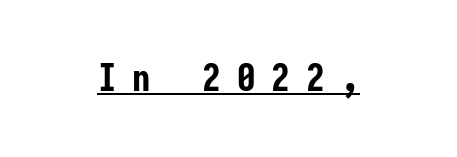
{"serif": "no", "italic": "no", "bold": "yes", "weight": "bold", "width": "condensed", "stroke_contrast": "low", "x_height": "medium", "monospaced": "yes", "underline": "yes", "letter_spacing": "wide", "letter_spacing_em": 0.44, "glyph_px": 37}
